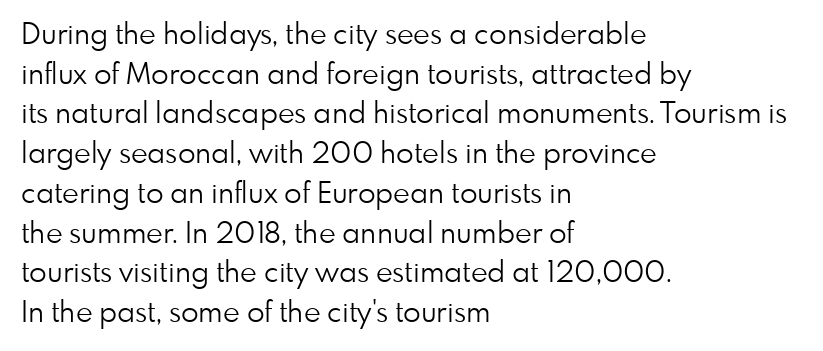
{"serif": "no", "italic": "no", "bold": "no", "weight": "light", "width": "normal", "stroke_contrast": "low", "x_height": "small", "monospaced": "no", "underline": "no", "align": "left", "line_spacing": "normal", "line_spacing_ratio": 1.37, "letter_spacing": "normal", "letter_spacing_em": 0.0, "glyph_px": 29}
